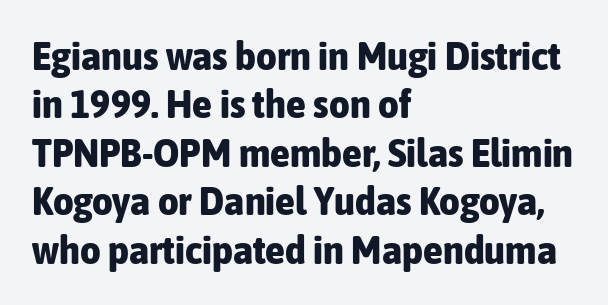
{"serif": "no", "italic": "no", "bold": "yes", "weight": "bold", "width": "condensed", "stroke_contrast": "low", "x_height": "medium", "monospaced": "no", "underline": "no", "align": "left", "line_spacing_ratio": 1.21, "letter_spacing": "normal", "letter_spacing_em": 0.0, "glyph_px": 40}
